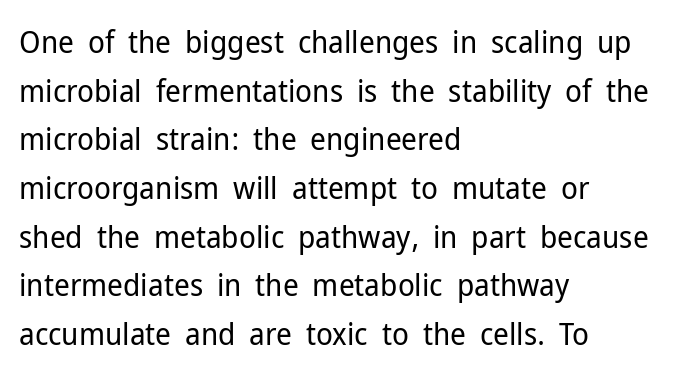
The image shows 31 px regular-weight sans-serif type, upright; set left-aligned, normal line spacing (1.57x), normal letter spacing, not underlined; low stroke contrast and a medium x-height.
